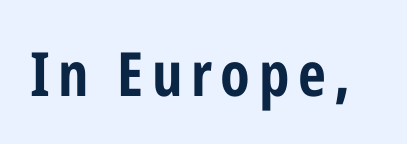
{"serif": "no", "italic": "no", "bold": "yes", "weight": "bold", "width": "condensed", "stroke_contrast": "low", "x_height": "medium", "monospaced": "no", "underline": "no", "glyph_px": 61}
